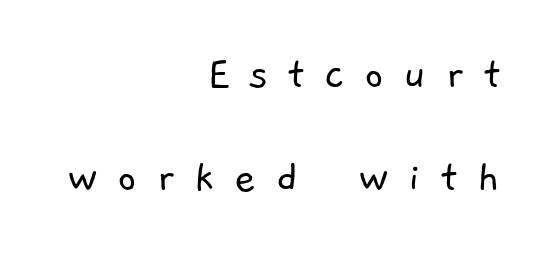
Q: Is the text bold? A: No.
Q: Is the typeface a serif or a sans-serif typeface? A: Sans-serif.
Q: Is the text underlined? A: No.
Q: How is the paragraph aligned? A: Right-aligned.
Q: Is the spacing between letters normal or unusually wide? A: Unusually wide.
Q: Is the spacing between lines tight, normal or loose? A: Loose.
Q: Width (condensed, normal, or wide)? A: Normal.
Q: Stroke contrast? A: Low.
Q: x-height? A: Medium.
Q: Monospaced? A: No.
